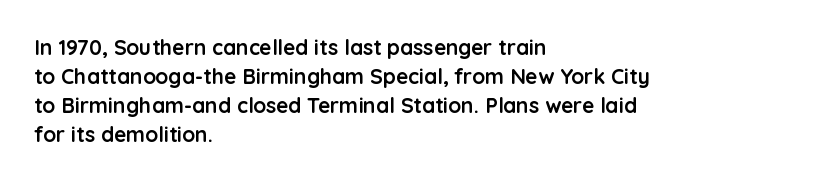
The image shows 21 px bold type, upright; set left-aligned, normal line spacing (1.38x), normal letter spacing, not underlined.
